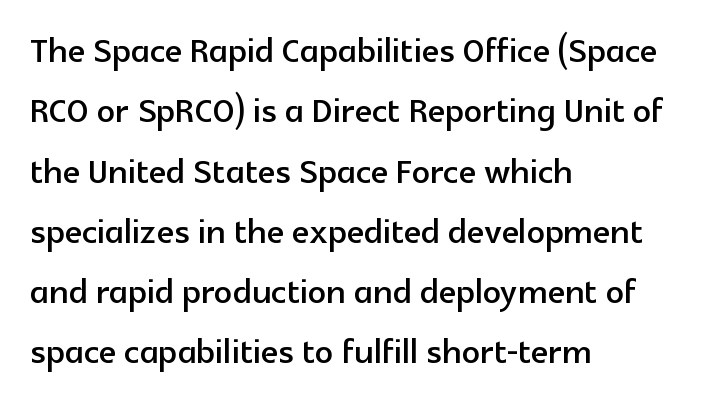
{"serif": "no", "italic": "no", "width": "normal", "x_height": "medium", "monospaced": "no", "underline": "no", "align": "left", "line_spacing": "normal", "line_spacing_ratio": 1.34, "letter_spacing": "normal", "letter_spacing_em": 0.0, "glyph_px": 45}
